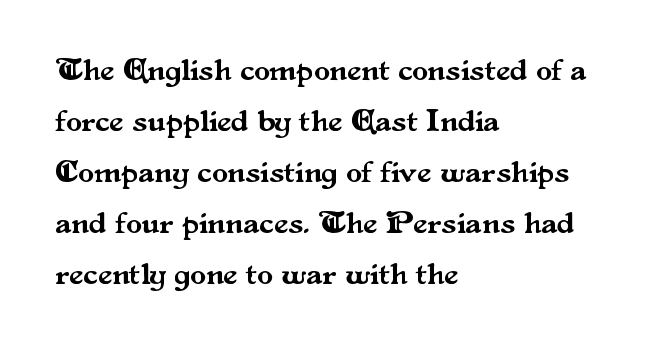
The image shows 32 px serif type, upright; set left-aligned, normal line spacing (1.59x), normal letter spacing, not underlined; medium stroke contrast and a small x-height.
